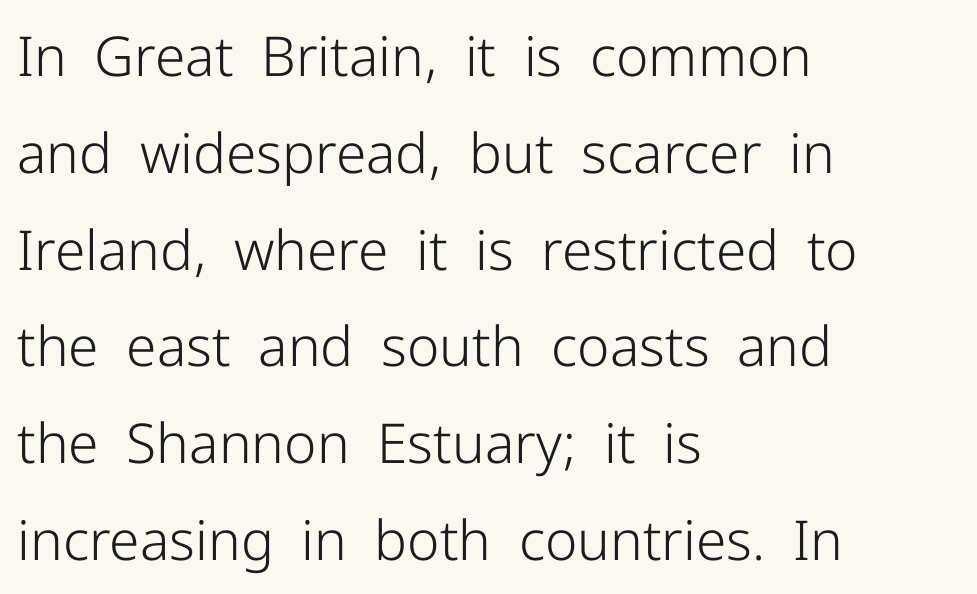
Between one letter and the next there's only the usual sliver of space. The space beneath each line is pristine and unruled. Each stroke keeps to a modest, everyday thickness or less. Note the varied advance widths — an 'i' is clearly narrower than an 'm'. These lines are composed in type without serifs. The font's upright variant was chosen for this text.
